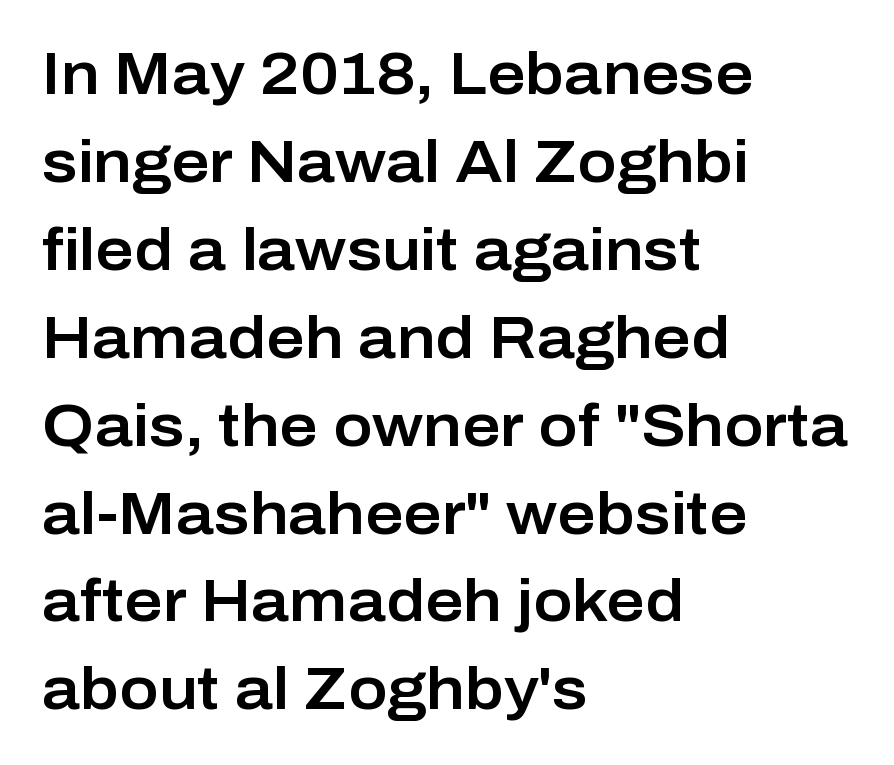
{"serif": "no", "italic": "no", "width": "normal", "stroke_contrast": "low", "x_height": "medium", "monospaced": "no", "underline": "no", "align": "left", "line_spacing": "normal", "line_spacing_ratio": 1.49, "letter_spacing": "normal", "letter_spacing_em": 0.0, "glyph_px": 59}
